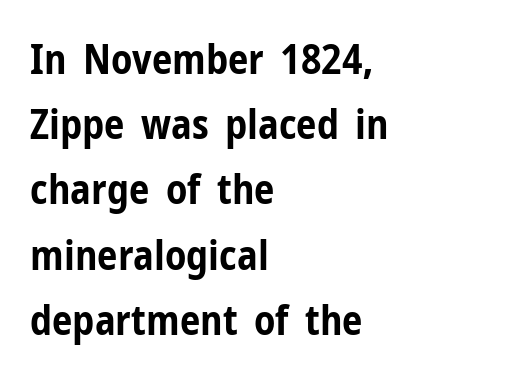
{"serif": "no", "italic": "no", "bold": "yes", "weight": "bold", "width": "condensed", "stroke_contrast": "low", "x_height": "medium", "monospaced": "no", "underline": "no", "align": "left", "line_spacing": "normal", "line_spacing_ratio": 1.59, "letter_spacing": "normal", "letter_spacing_em": 0.0, "glyph_px": 41}
